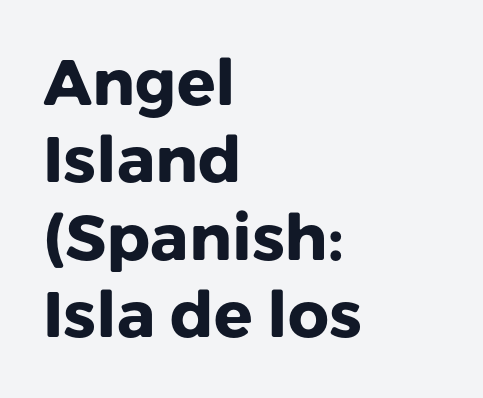
The letters stand upright; this is a roman face. Is this a fixed-width face? No — the glyphs have proportional, varying widths. Does the weight exceed regular? Yes, all the way to bold. The gap between lines stays unmarked.
